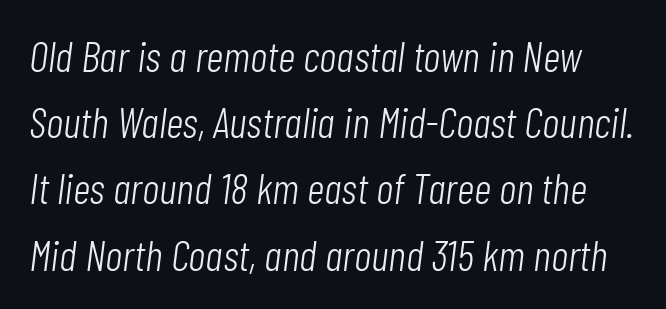
This sample keeps an unexceptional amount of space between lines. The letters advance in unequal steps, a hallmark of proportional type. What stands out about the letter spacing? Nothing — it is the standard amount. The strokes carry an ordinary text weight at most. Underlining? Definitely not there. When letters slant like this, we call the style italic.
